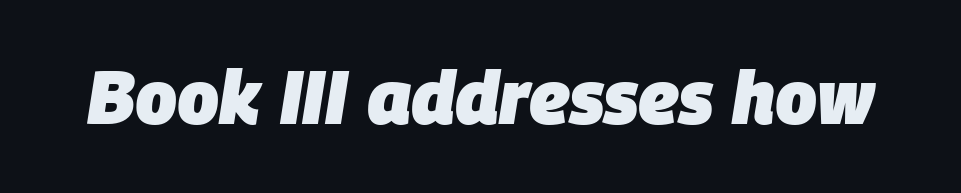
The image shows 74 px heavy type, italic (leaning right); set normal letter spacing, not underlined; low stroke contrast and a large x-height.
